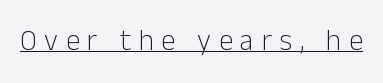
The image shows 29 px light sans-serif type, upright; set unusually wide letter spacing (+0.26 em), underlined; low stroke contrast and a medium x-height.
